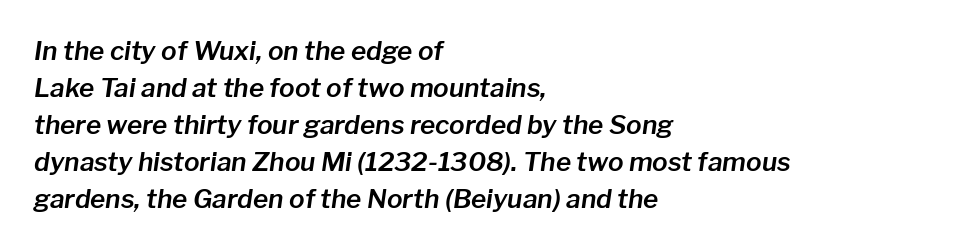
{"italic": "yes", "lean": "right", "slant_degrees": 8, "underline": "no", "align": "left", "line_spacing": "normal", "line_spacing_ratio": 1.42, "letter_spacing": "normal", "letter_spacing_em": 0.0, "glyph_px": 26}
